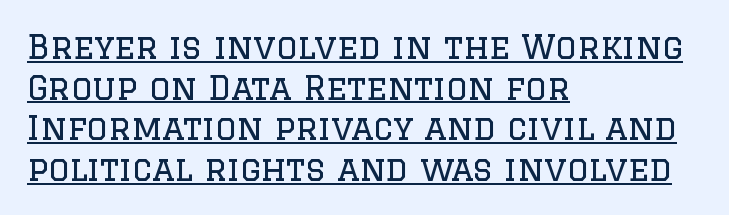
The image shows 33 px regular-weight serif type, upright; set left-aligned, line spacing 1.23x, normal letter spacing, underlined; low stroke contrast and a large x-height.
